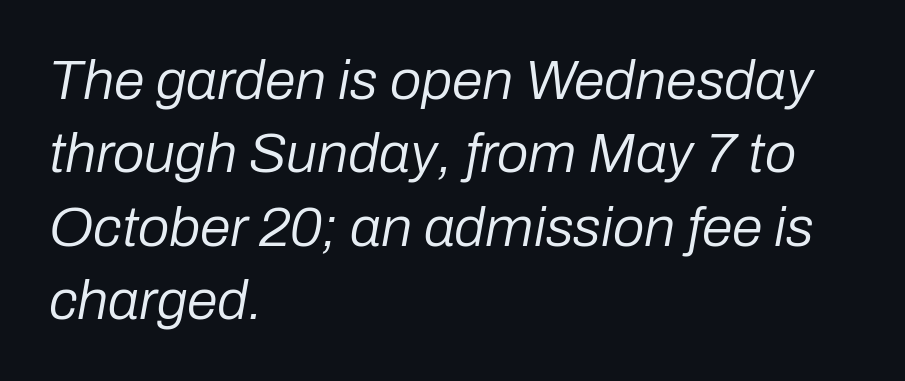
{"italic": "yes", "lean": "right", "slant_degrees": 10, "bold": "no", "weight": "regular", "width": "normal", "stroke_contrast": "low", "x_height": "medium", "monospaced": "no", "underline": "no", "align": "left", "line_spacing": "normal", "line_spacing_ratio": 1.31, "letter_spacing": "normal", "letter_spacing_em": 0.0, "glyph_px": 56}
